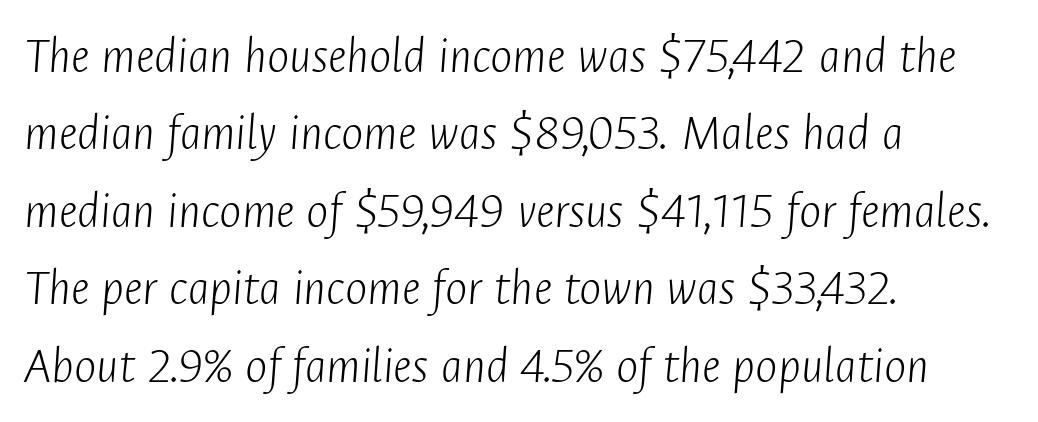
Which margin do the lines hug? The left one — the right edge is uneven. Honestly, the letter spacing is just normal — you wouldn't notice it. You could not count columns in this text — the font is proportionally spaced. The words here are not underlined.
